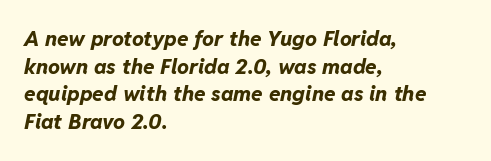
{"italic": "yes", "lean": "right", "slant_degrees": 11, "bold": "yes", "underline": "no", "align": "left", "line_spacing": "normal", "line_spacing_ratio": 1.32, "letter_spacing": "normal", "letter_spacing_em": 0.0, "glyph_px": 21}
